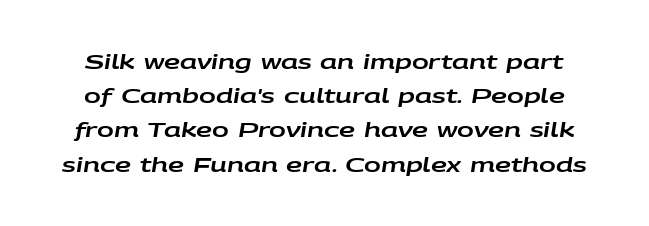
Q: Is the text italic (slanted)? A: Yes, it leans right by about 9 degrees.
Q: Is the text underlined? A: No.
Q: Is the spacing between letters normal or unusually wide? A: Normal.
